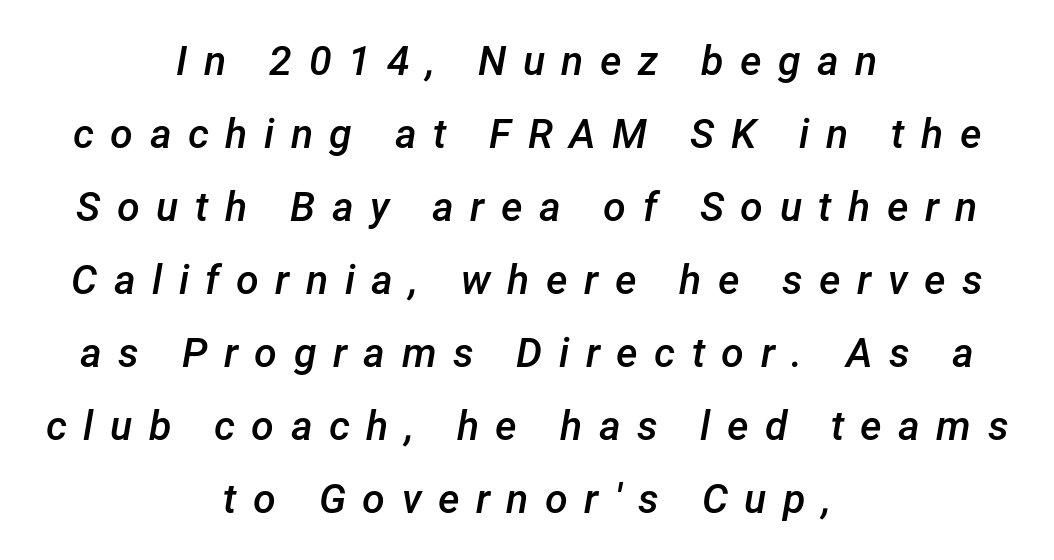
Q: Is the text bold? A: Semi-bold.
Q: Is the text italic (slanted)? A: Yes, it leans right by about 12 degrees.
Q: Is the text underlined? A: No.
Q: How is the paragraph aligned? A: Centered.
Q: Is the spacing between letters normal or unusually wide? A: Unusually wide.
Q: Width (condensed, normal, or wide)? A: Normal.
Q: Stroke contrast? A: Low.
Q: x-height? A: Medium.
Q: Monospaced? A: No.
